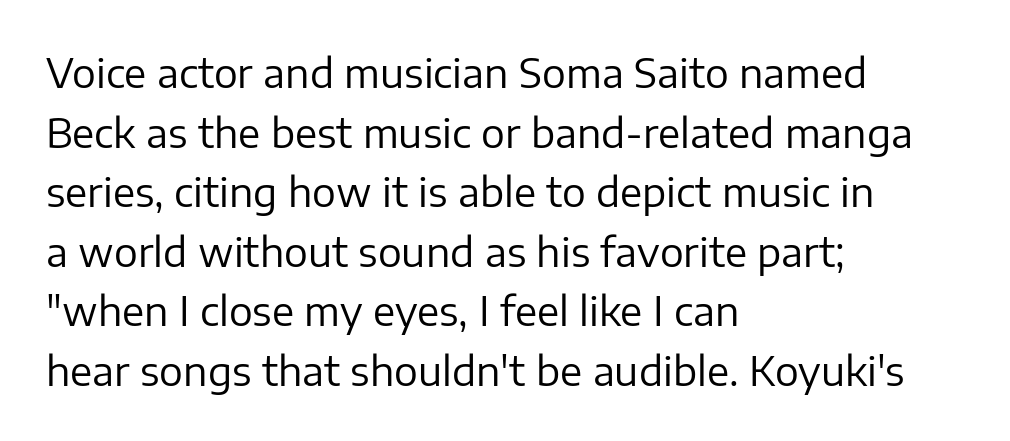
Q: Is the text bold? A: No.
Q: Is the text italic (slanted)? A: No, it is upright.
Q: Is the typeface a serif or a sans-serif typeface? A: Sans-serif.
Q: Is the text underlined? A: No.
Q: How is the paragraph aligned? A: Left-aligned.
Q: Is the spacing between letters normal or unusually wide? A: Normal.
Q: Is the spacing between lines tight, normal or loose? A: Normal.
Q: Width (condensed, normal, or wide)? A: Normal.
Q: Stroke contrast? A: Low.
Q: x-height? A: Medium.
Q: Monospaced? A: No.
